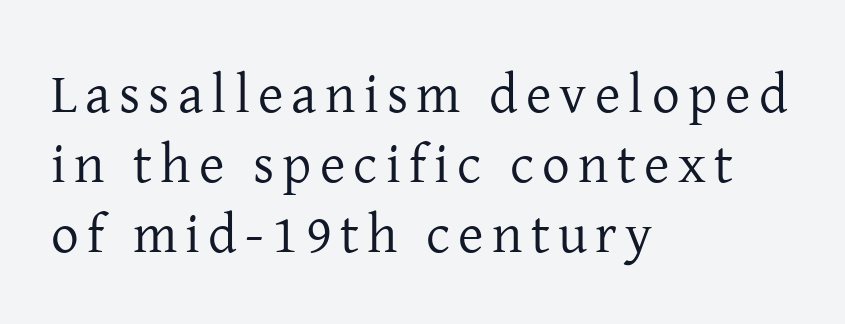
How would I describe the line gaps? Plain and ordinary. Vertical strokes here are truly vertical. Observe the serifs anchoring each vertical stroke in this sample. This rendering uses left alignment, leaving the right contour irregular. Character widths vary here, with narrow letters taking less room than wide ones.
